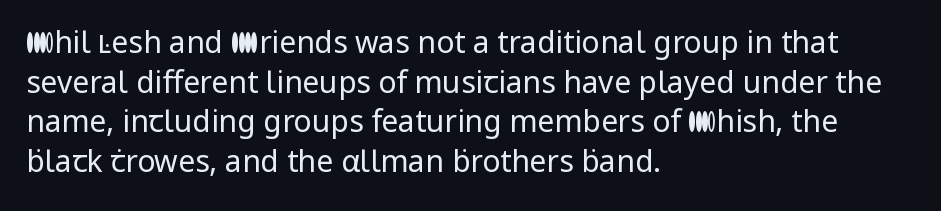
{"serif": "no", "italic": "no", "bold": "no", "weight": "regular", "width": "normal", "stroke_contrast": "low", "x_height": "medium", "monospaced": "no", "underline": "no", "align": "left", "line_spacing": "normal", "line_spacing_ratio": 1.32, "letter_spacing": "normal", "letter_spacing_em": 0.0, "glyph_px": 30}
